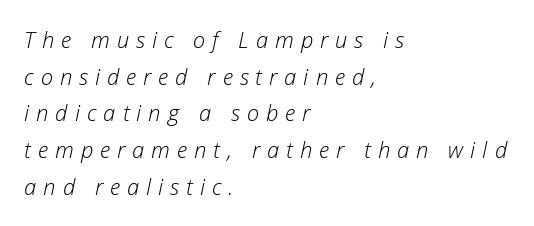
{"italic": "yes", "lean": "right", "slant_degrees": 12, "bold": "no", "underline": "no", "align": "left", "line_spacing": "normal", "line_spacing_ratio": 1.67, "letter_spacing": "wide", "letter_spacing_em": 0.32, "glyph_px": 22}
